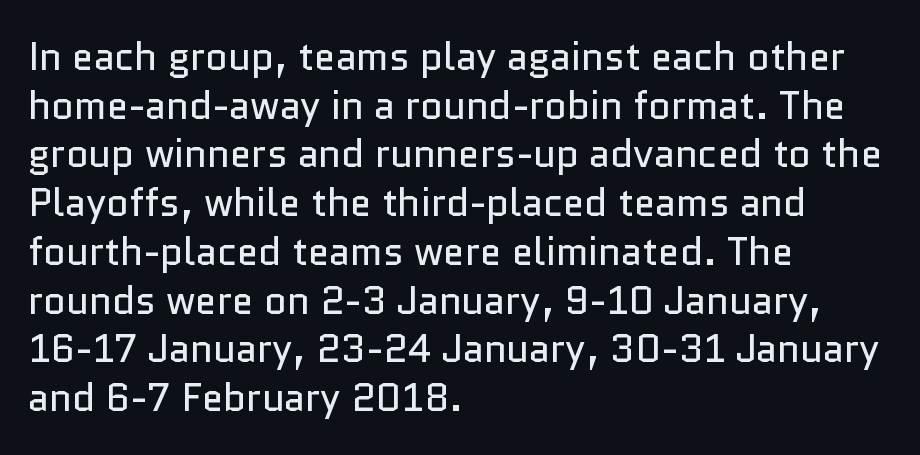
Q: Is the text bold? A: No.
Q: Is the text italic (slanted)? A: No, it is upright.
Q: Is the typeface a serif or a sans-serif typeface? A: Sans-serif.
Q: Is the text underlined? A: No.
Q: How is the paragraph aligned? A: Left-aligned.
Q: Is the spacing between letters normal or unusually wide? A: Normal.
Q: Is the spacing between lines tight, normal or loose? A: Normal.
Q: Width (condensed, normal, or wide)? A: Normal.
Q: Stroke contrast? A: Low.
Q: x-height? A: Medium.
Q: Monospaced? A: No.
